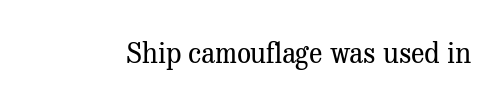
Q: Is the text bold? A: No.
Q: Is the text italic (slanted)? A: No, it is upright.
Q: Is the typeface a serif or a sans-serif typeface? A: Serif.
Q: Is the text underlined? A: No.
Q: Is the spacing between letters normal or unusually wide? A: Normal.
Q: Width (condensed, normal, or wide)? A: Normal.
Q: Stroke contrast? A: Medium.
Q: x-height? A: Medium.
Q: Monospaced? A: No.
